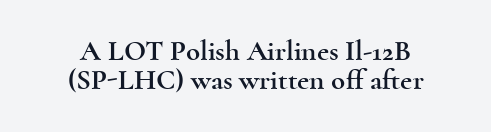
{"serif": "yes", "italic": "no", "width": "wide", "x_height": "small", "monospaced": "no", "underline": "no", "align": "center", "line_spacing": "tight", "line_spacing_ratio": 1.01, "letter_spacing": "normal", "letter_spacing_em": 0.0, "glyph_px": 29}
